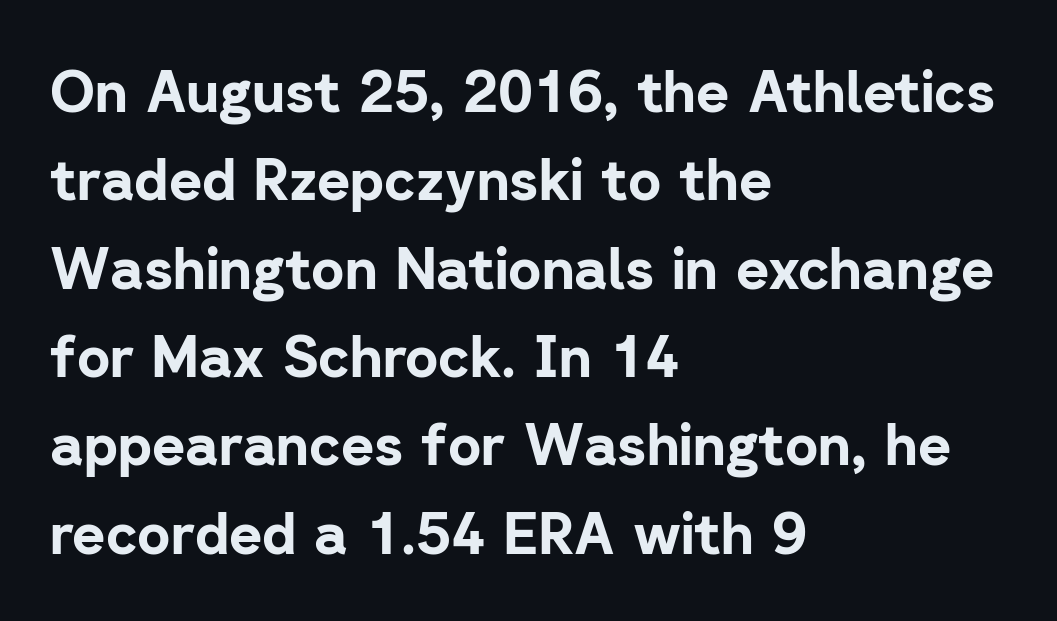
The image shows 57 px bold sans-serif type, upright; set left-aligned, normal line spacing (1.55x), normal letter spacing, not underlined; low stroke contrast and a medium x-height.
